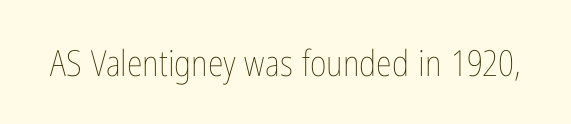
{"italic": "no", "bold": "no", "weight": "thin", "width": "condensed", "stroke_contrast": "low", "x_height": "medium", "monospaced": "no", "underline": "no", "letter_spacing": "normal", "letter_spacing_em": 0.0, "glyph_px": 36}
